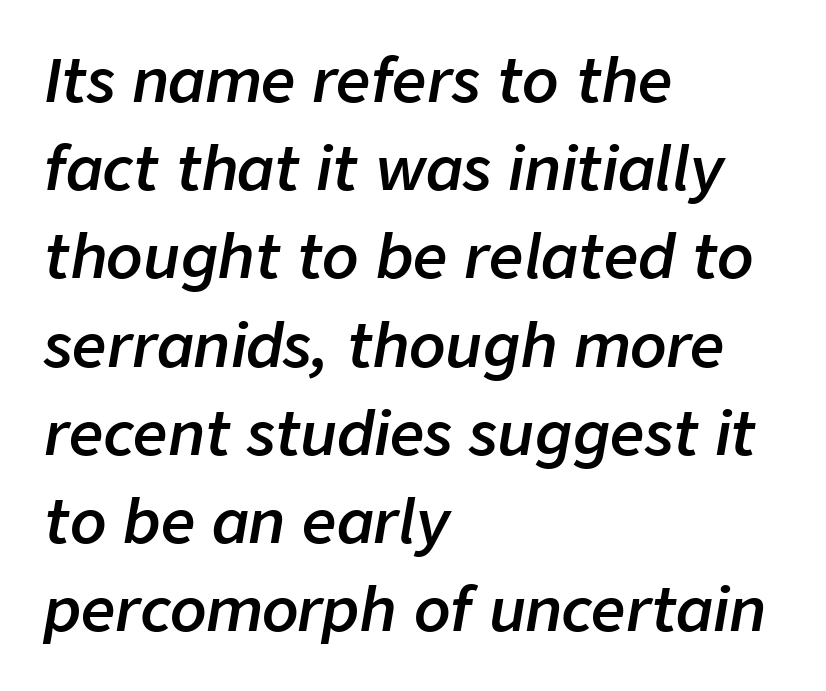
Q: Is the text bold? A: Semi-bold.
Q: Is the text italic (slanted)? A: Yes, it leans right by about 9 degrees.
Q: Is the text underlined? A: No.
Q: How is the paragraph aligned? A: Left-aligned.
Q: Is the spacing between letters normal or unusually wide? A: Normal.
Q: Is the spacing between lines tight, normal or loose? A: Normal.
Q: Width (condensed, normal, or wide)? A: Normal.
Q: Stroke contrast? A: Low.
Q: x-height? A: Medium.
Q: Monospaced? A: No.
